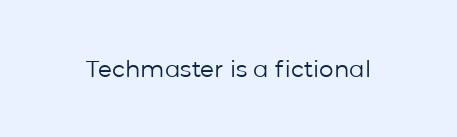
The image shows 23 px text type, upright; set normal letter spacing, not underlined.
